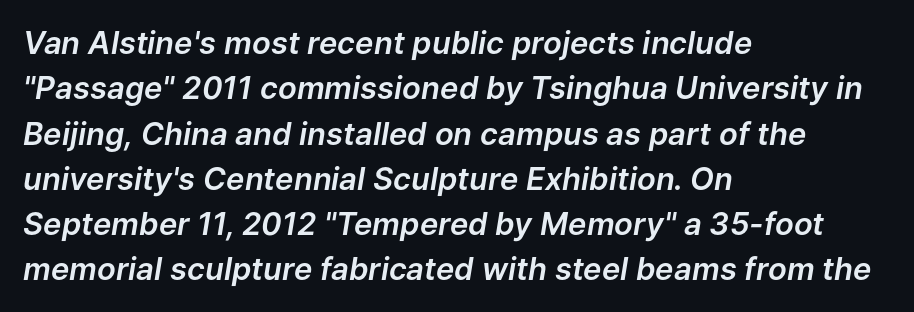
The image shows 31 px text type, italic (leaning right); set left-aligned, normal line spacing (1.46x), normal letter spacing, not underlined; low stroke contrast and a medium x-height.
